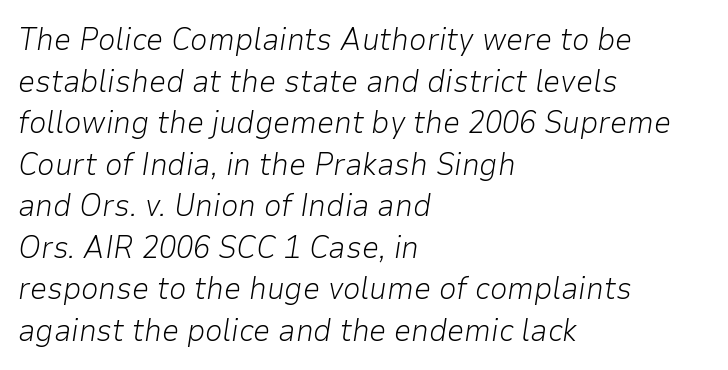
The image shows 31 px light type, italic (leaning right); set left-aligned, normal line spacing (1.34x), normal letter spacing, not underlined; low stroke contrast and a medium x-height.
